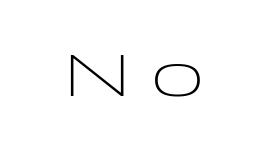
The image shows 58 px light, wide sans-serif type, upright; set unusually wide letter spacing (+0.34 em), not underlined; low stroke contrast and a medium x-height.
